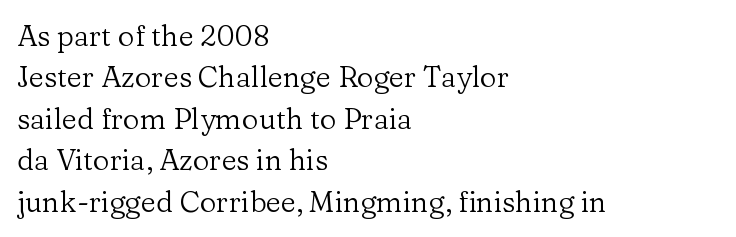
The face used here is rendered with its standard letterfit. Where is the straight margin? On the left. The type family on display is of the serif kind. This sample has the flowing, uneven cadence of proportional lettering.
